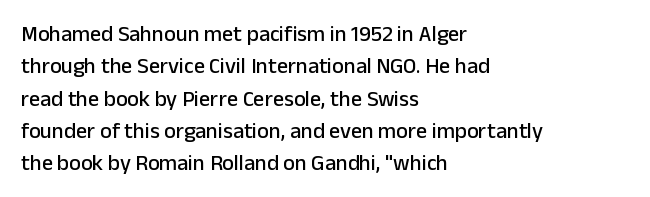
{"italic": "no", "underline": "no", "align": "left", "line_spacing": "normal", "line_spacing_ratio": 1.47, "letter_spacing": "normal", "letter_spacing_em": 0.0, "glyph_px": 22}
